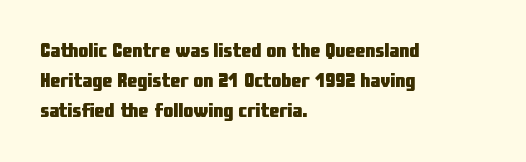
The image shows 20 px bold type, upright; set left-aligned, normal line spacing (1.51x), normal letter spacing, not underlined.
